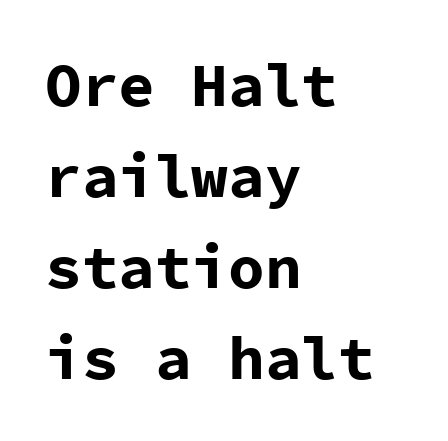
Horizontally, the lines are justified to the leading edge only. Inter-character spacing is left at the font's built-in metrics. Does the type have serifs? No, each stem ends abruptly. These lines are rendered in a fixed-pitch font.
